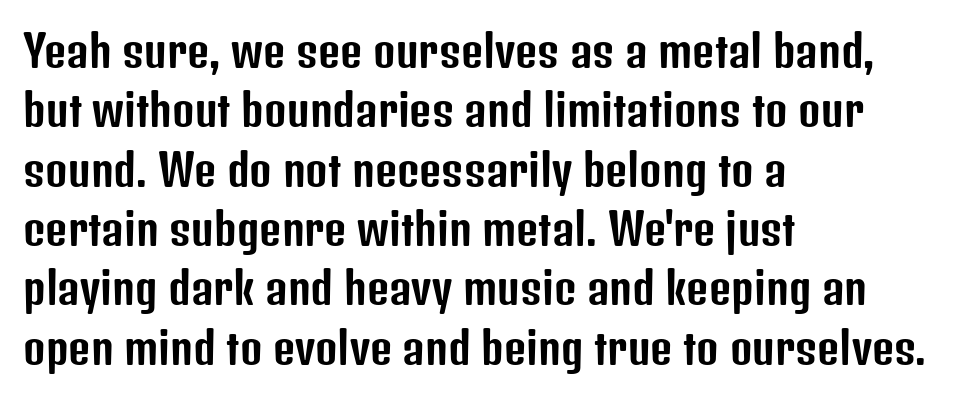
The lines are quadded left. Tracking value appears to be zero — textbook default spacing. The passage shown is not underscored anywhere. The passage shown is typed in a proportional face where columns would drift. Observe the absence of serifs on each vertical stroke in this sample. The typography opts for an upright posture over an oblique one.
